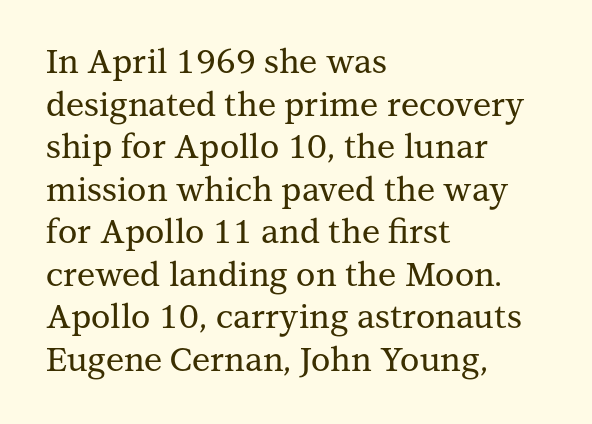
Q: Is the text italic (slanted)? A: No, it is upright.
Q: Is the typeface a serif or a sans-serif typeface? A: Serif.
Q: Is the text underlined? A: No.
Q: How is the paragraph aligned? A: Left-aligned.
Q: Is the spacing between letters normal or unusually wide? A: Normal.
Q: Is the spacing between lines tight, normal or loose? A: Normal.
Q: Width (condensed, normal, or wide)? A: Normal.
Q: Stroke contrast? A: Medium.
Q: x-height? A: Medium.
Q: Monospaced? A: No.
